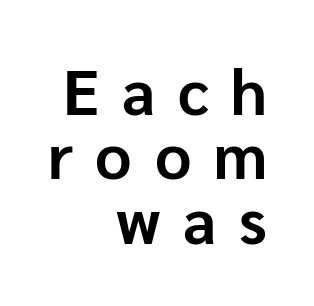
Q: Is the text bold? A: Yes.
Q: Is the text italic (slanted)? A: No, it is upright.
Q: Is the typeface a serif or a sans-serif typeface? A: Sans-serif.
Q: Is the text underlined? A: No.
Q: How is the paragraph aligned? A: Right-aligned.
Q: Is the spacing between letters normal or unusually wide? A: Unusually wide.
Q: Is the spacing between lines tight, normal or loose? A: Tight.
Q: Width (condensed, normal, or wide)? A: Normal.
Q: Stroke contrast? A: Low.
Q: x-height? A: Medium.
Q: Monospaced? A: No.
